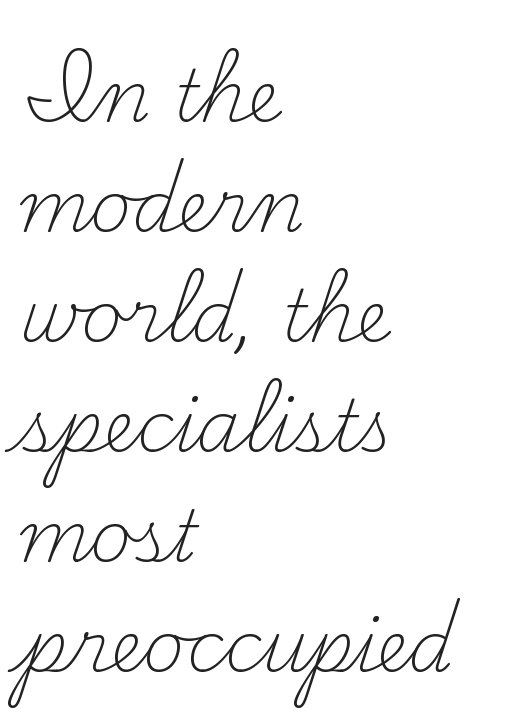
The font is comparable to plain body text, perhaps lighter. Line spacing here is normal. The passage shown is typed in a proportional face where columns would drift. The type is set solid horizontally, with unmodified tracking.
